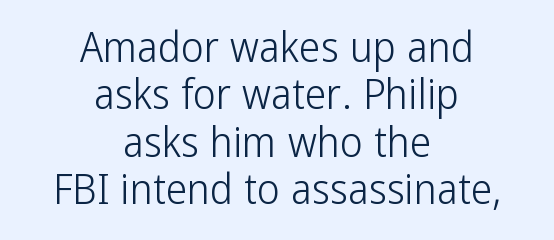
Q: Is the text bold? A: No.
Q: Is the text italic (slanted)? A: No, it is upright.
Q: Is the typeface a serif or a sans-serif typeface? A: Sans-serif.
Q: Is the text underlined? A: No.
Q: How is the paragraph aligned? A: Centered.
Q: Is the spacing between letters normal or unusually wide? A: Normal.
Q: Is the spacing between lines tight, normal or loose? A: Tight.
Q: Width (condensed, normal, or wide)? A: Condensed.
Q: Stroke contrast? A: Low.
Q: x-height? A: Medium.
Q: Monospaced? A: No.
